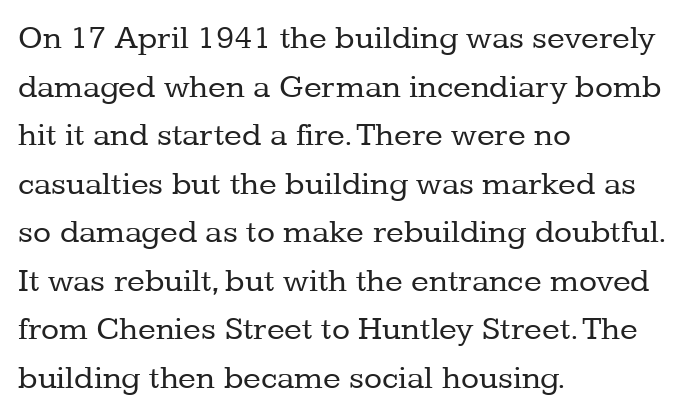
The image shows 33 px regular-weight serif type, upright; set left-aligned, normal line spacing (1.47x), normal letter spacing, not underlined; low stroke contrast and a medium x-height.
